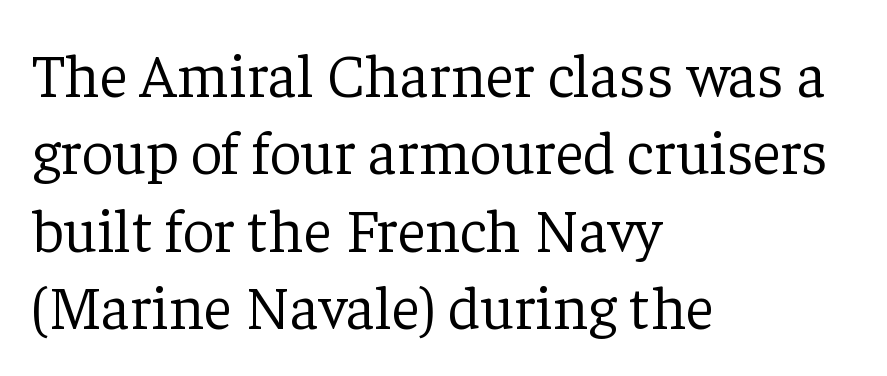
The image shows 62 px light serif type, upright; set left-aligned, normal line spacing (1.25x), normal letter spacing, not underlined; low stroke contrast and a medium x-height.
